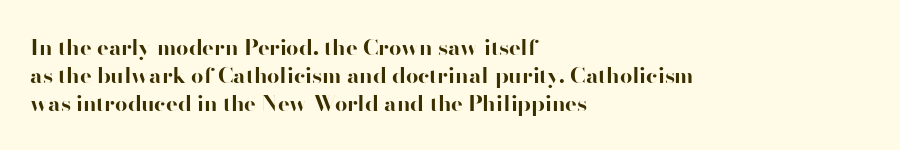
The image shows 22 px bold type, upright; set left-aligned, normal line spacing (1.27x), normal letter spacing, not underlined.
